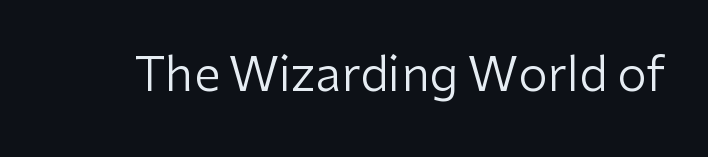
Q: Is the text bold? A: No.
Q: Is the text italic (slanted)? A: No, it is upright.
Q: Is the typeface a serif or a sans-serif typeface? A: Sans-serif.
Q: Is the text underlined? A: No.
Q: Is the spacing between letters normal or unusually wide? A: Normal.
Q: Width (condensed, normal, or wide)? A: Normal.
Q: Stroke contrast? A: Low.
Q: x-height? A: Medium.
Q: Monospaced? A: No.
